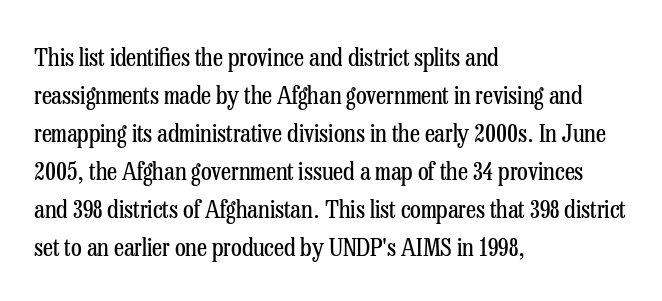
The image shows 25 px text type, upright; set left-aligned, normal line spacing (1.52x), normal letter spacing, not underlined.
